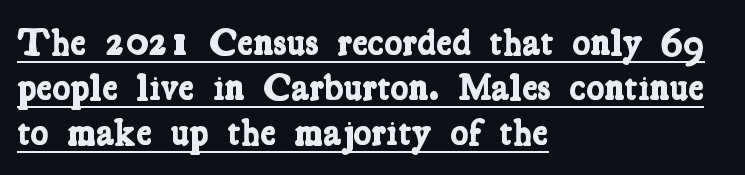
{"serif": "yes", "bold": "yes", "weight": "bold", "width": "condensed", "stroke_contrast": "low", "x_height": "medium", "monospaced": "no", "underline": "yes", "align": "left", "line_spacing_ratio": 1.18, "letter_spacing": "normal", "letter_spacing_em": 0.0, "glyph_px": 38}
